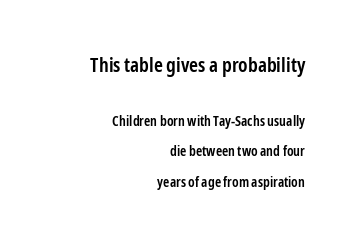
Caption: upper text group enlarged, lower text group reduced. Check the space under the baseline: it is left empty. Spacing between characters is what you'd get straight out of the box. A somewhat darkened texture: the type is semibold rather than bold. Horizontally, the lines are justified to the trailing edge only.
